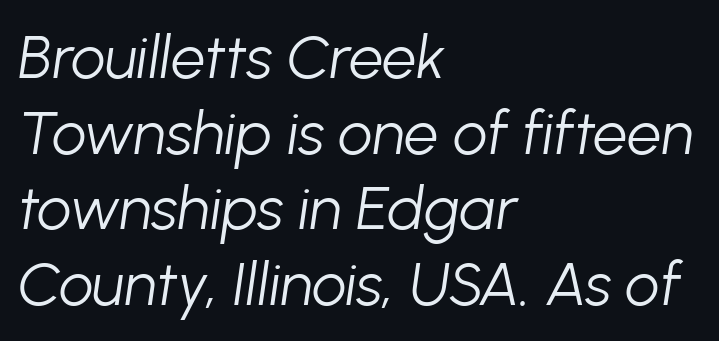
{"italic": "yes", "lean": "right", "slant_degrees": 8, "bold": "no", "weight": "light", "width": "normal", "stroke_contrast": "low", "x_height": "medium", "monospaced": "no", "underline": "no", "align": "left", "line_spacing_ratio": 1.24, "letter_spacing": "normal", "letter_spacing_em": 0.0, "glyph_px": 61}
